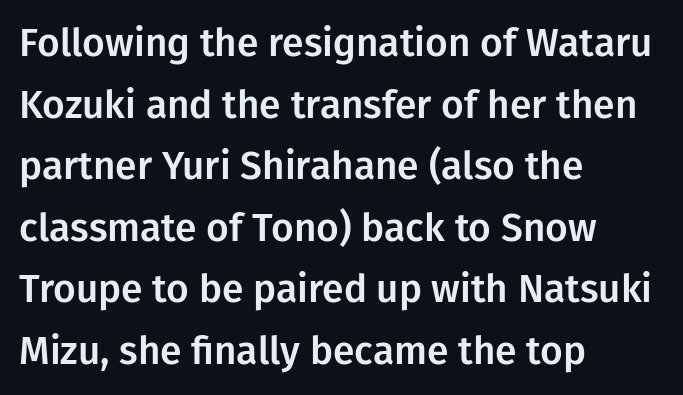
The image shows 39 px sans-serif type, upright; set left-aligned, normal line spacing (1.58x), normal letter spacing, not underlined; low stroke contrast and a medium x-height.
